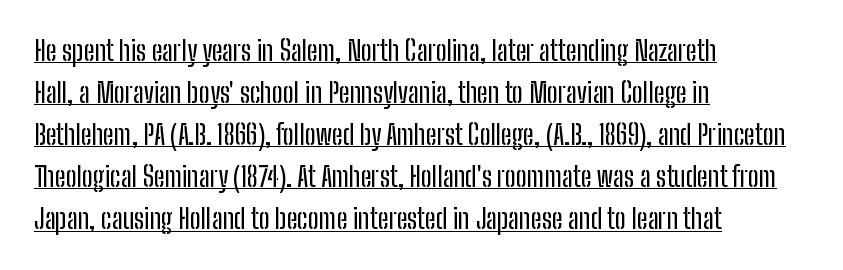
The glyphs are accompanied by a horizontal stroke just below them. Is the letter spacing exaggerated? No — it looks like the ordinary default. Line beginnings align vertically; line endings do not. Rows of type keep a routine distance in the vertical direction. Ascenders rise straight up at ninety degrees.
